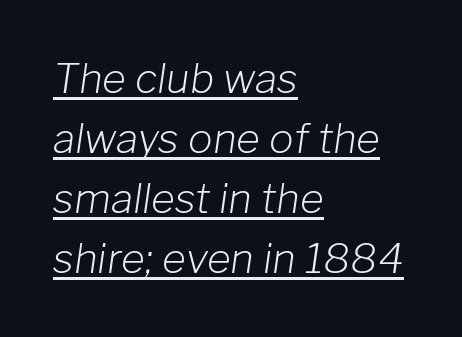
{"italic": "yes", "lean": "right", "slant_degrees": 8, "bold": "no", "weight": "light", "width": "normal", "stroke_contrast": "low", "x_height": "medium", "monospaced": "no", "underline": "yes", "align": "left", "line_spacing": "normal", "line_spacing_ratio": 1.46, "letter_spacing": "normal", "letter_spacing_em": 0.0, "glyph_px": 41}
